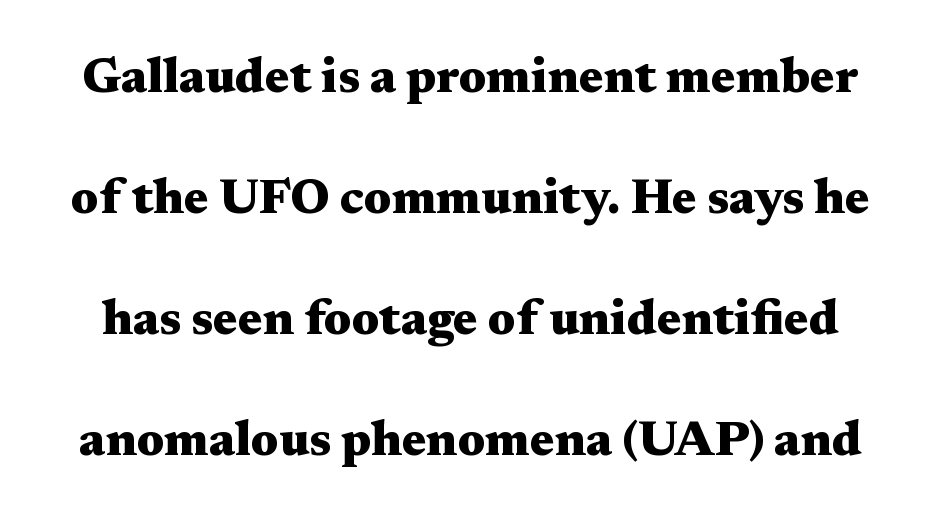
Q: Is the text bold? A: Yes.
Q: Is the text italic (slanted)? A: No, it is upright.
Q: Is the typeface a serif or a sans-serif typeface? A: Serif.
Q: Is the text underlined? A: No.
Q: Is the spacing between letters normal or unusually wide? A: Normal.
Q: Is the spacing between lines tight, normal or loose? A: Loose.
Q: Width (condensed, normal, or wide)? A: Wide.
Q: Stroke contrast? A: Medium.
Q: x-height? A: Medium.
Q: Monospaced? A: No.
